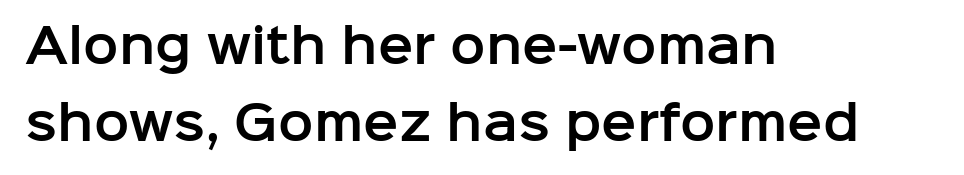
{"serif": "no", "italic": "no", "width": "normal", "stroke_contrast": "low", "x_height": "medium", "monospaced": "no", "underline": "no", "align": "left", "line_spacing": "normal", "line_spacing_ratio": 1.63, "letter_spacing": "normal", "letter_spacing_em": 0.0, "glyph_px": 47}
